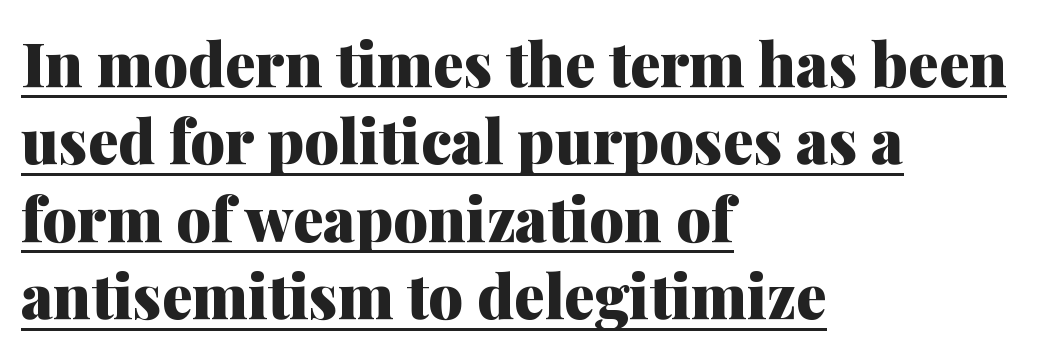
The image shows 61 px heavy serif type, upright; set left-aligned, normal line spacing (1.27x), normal letter spacing, underlined; medium stroke contrast and a medium x-height.
